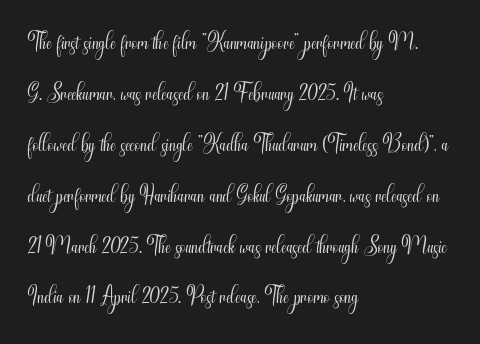
Q: Is the text bold? A: No.
Q: Is the text italic (slanted)? A: Yes.
Q: Is the typeface a serif or a sans-serif typeface? A: Sans-serif.
Q: Is the text underlined? A: No.
Q: How is the paragraph aligned? A: Left-aligned.
Q: Is the spacing between letters normal or unusually wide? A: Normal.
Q: Is the spacing between lines tight, normal or loose? A: Normal.
Q: Width (condensed, normal, or wide)? A: Condensed.
Q: Stroke contrast? A: Medium.
Q: x-height? A: Small.
Q: Monospaced? A: No.
